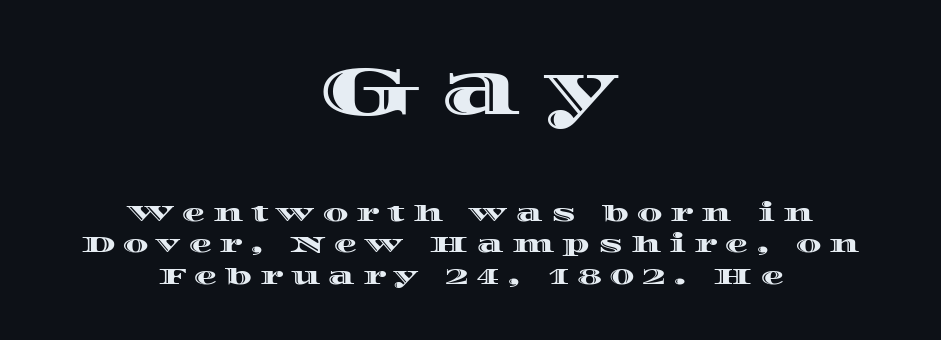
The image shows 69 px wide type, upright; set centered, normal line spacing (1.37x), unusually wide letter spacing (+0.35 em), not underlined; the first (top) block is 3.0x larger; a large x-height.
